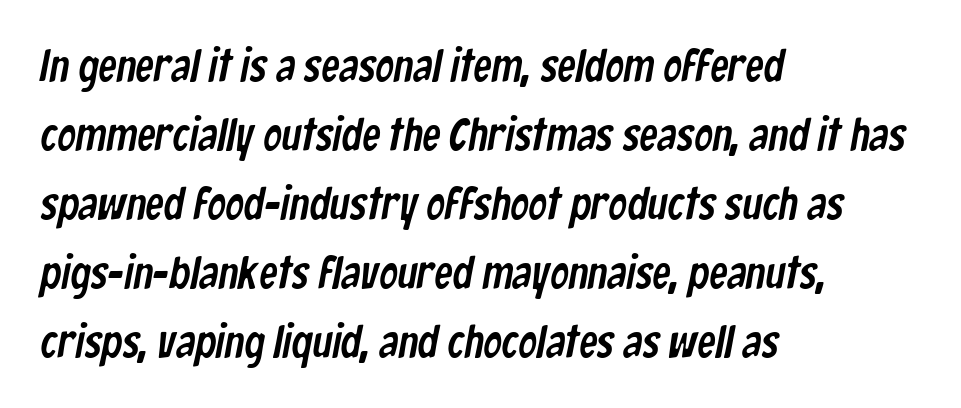
The letters advance in unequal steps, a hallmark of proportional type. Typeset ragged right — the left edge is the straight one. Short note: letters normally spaced. Normally led — the rows are evenly, conventionally spaced. Regarding serifs, this sample does without them.
